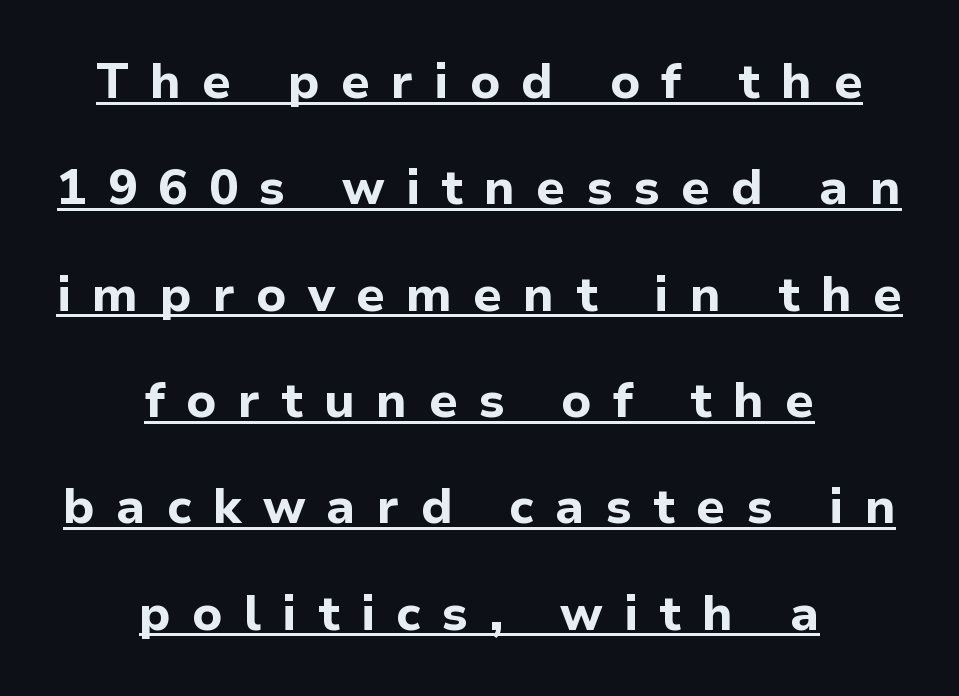
{"serif": "no", "italic": "no", "bold": "yes", "weight": "bold", "width": "normal", "stroke_contrast": "low", "x_height": "medium", "monospaced": "no", "underline": "yes", "align": "center", "line_spacing": "loose", "line_spacing_ratio": 2.17, "letter_spacing": "wide", "letter_spacing_em": 0.43, "glyph_px": 49}
